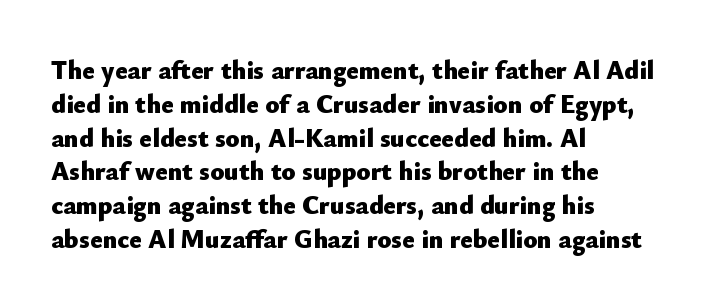
The image shows 26 px bold type, upright; set left-aligned, normal line spacing (1.3x), normal letter spacing, not underlined.
